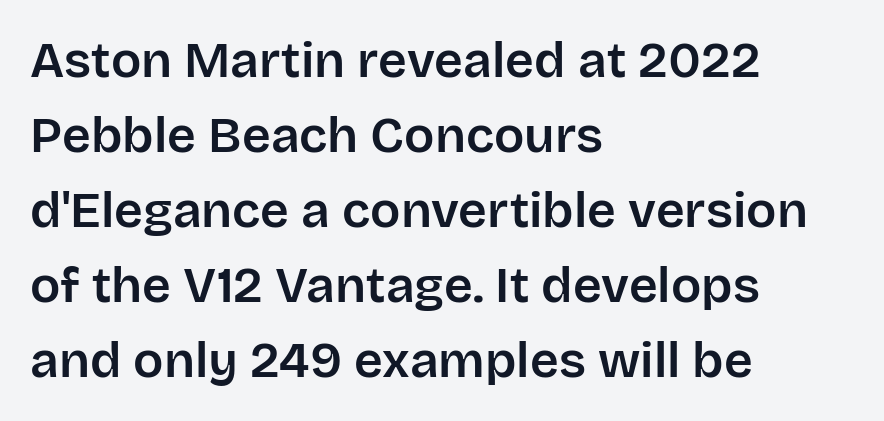
Q: Is the text italic (slanted)? A: No, it is upright.
Q: Is the typeface a serif or a sans-serif typeface? A: Sans-serif.
Q: Is the text underlined? A: No.
Q: How is the paragraph aligned? A: Left-aligned.
Q: Is the spacing between letters normal or unusually wide? A: Normal.
Q: Is the spacing between lines tight, normal or loose? A: Normal.
Q: Width (condensed, normal, or wide)? A: Normal.
Q: Stroke contrast? A: Low.
Q: x-height? A: Large.
Q: Monospaced? A: No.
